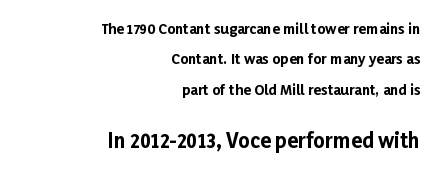
The image shows 20 px bold type, upright; set right-aligned, loose line spacing (2.17x), normal letter spacing, not underlined; the second (bottom) block is 1.43x larger.
